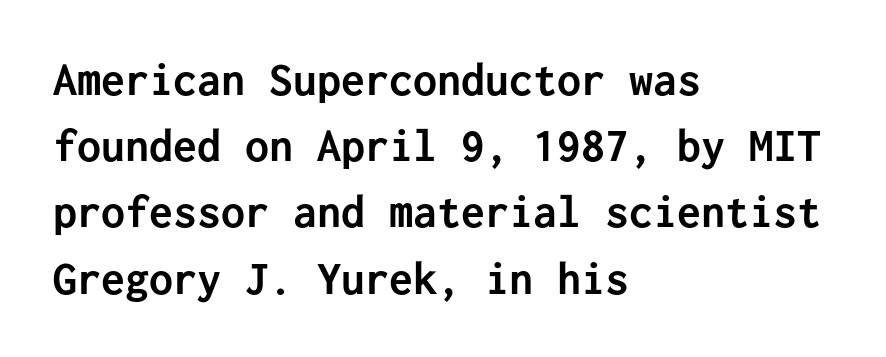
Q: Is the text bold? A: Yes.
Q: Is the text italic (slanted)? A: No, it is upright.
Q: Is the typeface a serif or a sans-serif typeface? A: Sans-serif.
Q: Is the text underlined? A: No.
Q: How is the paragraph aligned? A: Left-aligned.
Q: Is the spacing between letters normal or unusually wide? A: Normal.
Q: Is the spacing between lines tight, normal or loose? A: Normal.
Q: Width (condensed, normal, or wide)? A: Normal.
Q: Stroke contrast? A: Low.
Q: x-height? A: Medium.
Q: Monospaced? A: Yes.
